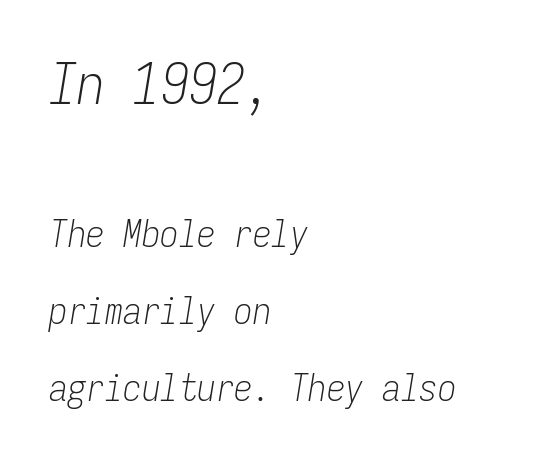
Q: Is the text bold? A: No.
Q: Is the text italic (slanted)? A: Yes, it leans right by about 9 degrees.
Q: Is the text underlined? A: No.
Q: How is the paragraph aligned? A: Left-aligned.
Q: Is the spacing between letters normal or unusually wide? A: Normal.
Q: Is the spacing between lines tight, normal or loose? A: Loose.
Q: Which block of text is set in a larger size, the first (top) or the second (bottom)? A: The first (top) one.
Q: Width (condensed, normal, or wide)? A: Condensed.
Q: Stroke contrast? A: Low.
Q: x-height? A: Medium.
Q: Monospaced? A: Yes.
